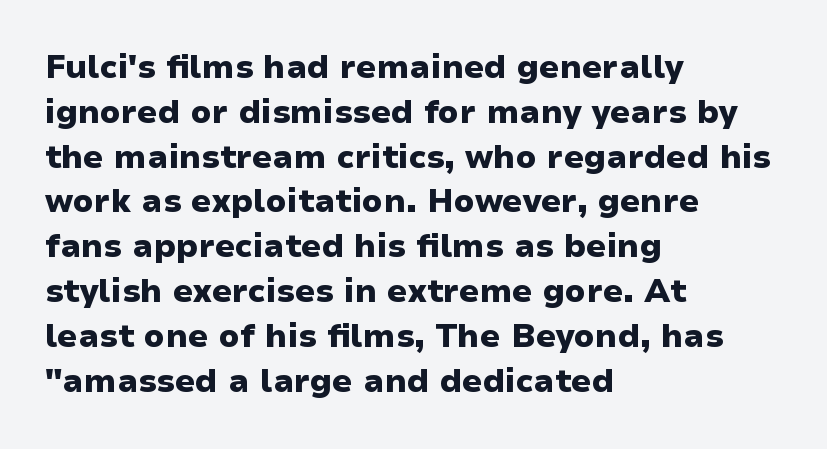
The image shows 32 px heavy, wide sans-serif type, upright; set left-aligned, normal line spacing (1.4x), normal letter spacing, not underlined; low stroke contrast and a medium x-height.
